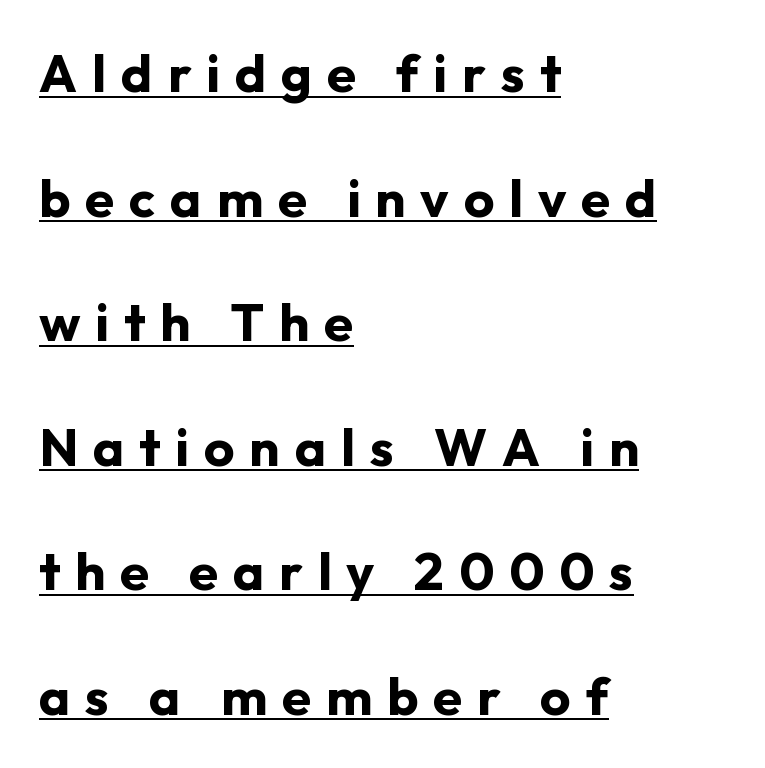
These lines stack with their left ends in a neat column. Character widths vary here, with narrow letters taking less room than wide ones. What kind of face is this? One without serifs — a sans. If you measured baseline to baseline, you'd find a long distance. The letters are spread apart with noticeably loose tracking. Beneath each row of characters lies a ruled line.
